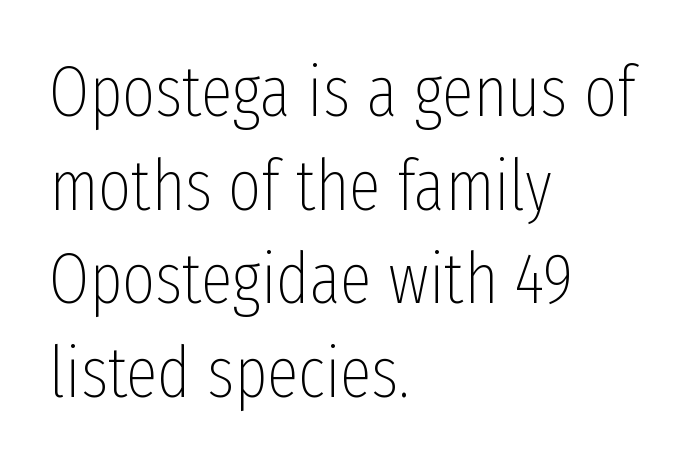
Inter-character spacing is left at the font's built-in metrics. Check the space under the baseline: it is left empty. Honestly, the row spacing looks completely unremarkable. In terms of letterform style, serifs are entirely absent. The weight tops out at a normal text grade. Caption: multi-line text, flush left, ragged right.
